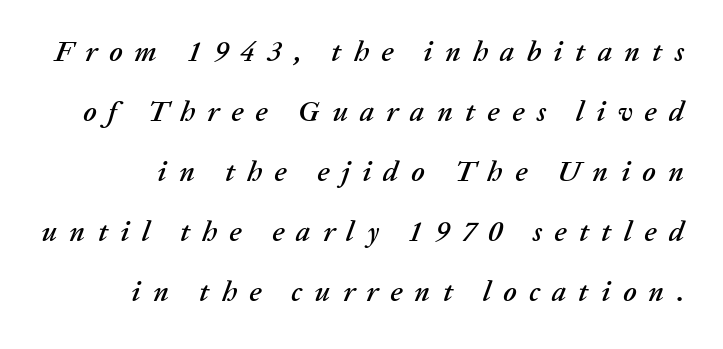
Quick note: interline space is abundant. Display-style spreading of the glyphs; the letterfit is very open. Here the designer chose a conventional face with non-uniform glyph widths. Style check: oblique. Words float on clear page, feet unadorned.
